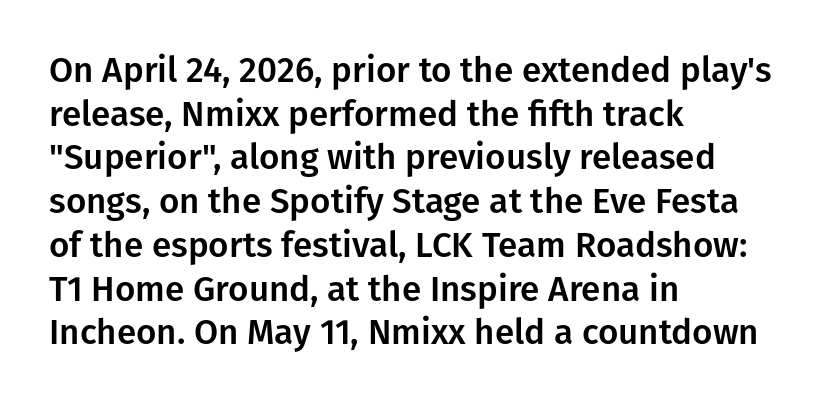
{"serif": "no", "italic": "no", "width": "normal", "stroke_contrast": "low", "x_height": "medium", "monospaced": "no", "underline": "no", "align": "left", "line_spacing": "normal", "line_spacing_ratio": 1.25, "letter_spacing": "normal", "letter_spacing_em": 0.0, "glyph_px": 35}
